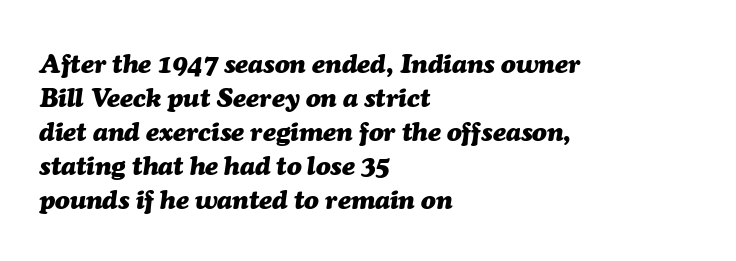
Q: Is the text bold? A: Yes.
Q: Is the text italic (slanted)? A: Yes, it leans right by about 7 degrees.
Q: Is the text underlined? A: No.
Q: How is the paragraph aligned? A: Left-aligned.
Q: Is the spacing between letters normal or unusually wide? A: Normal.
Q: Is the spacing between lines tight, normal or loose? A: Normal.
